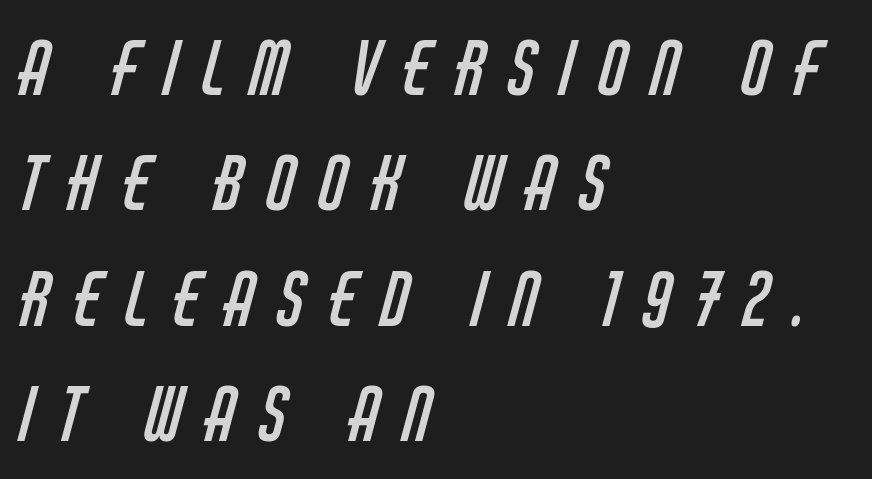
Q: Is the text bold? A: No.
Q: Is the typeface a serif or a sans-serif typeface? A: Sans-serif.
Q: Is the text underlined? A: No.
Q: How is the paragraph aligned? A: Left-aligned.
Q: Is the spacing between letters normal or unusually wide? A: Unusually wide.
Q: Is the spacing between lines tight, normal or loose? A: Normal.
Q: Width (condensed, normal, or wide)? A: Condensed.
Q: Stroke contrast? A: Low.
Q: x-height? A: Large.
Q: Monospaced? A: No.
